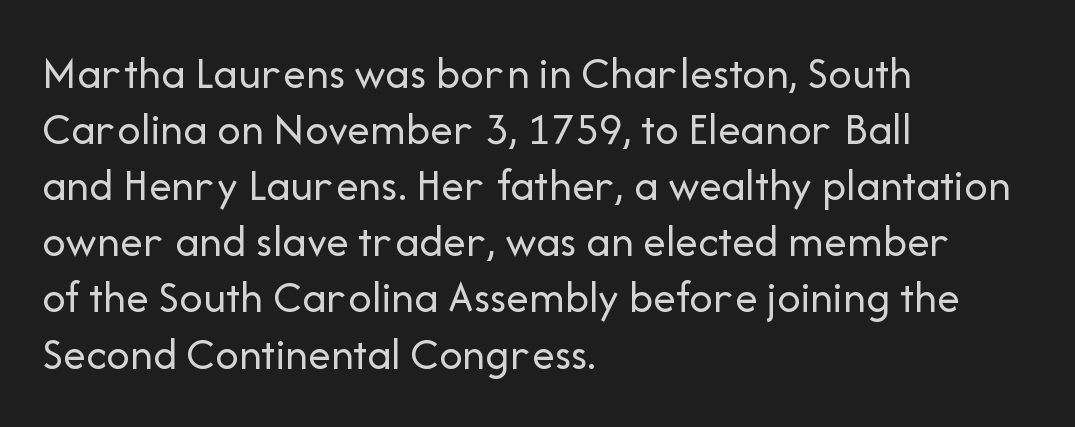
{"serif": "no", "italic": "no", "bold": "no", "weight": "regular", "width": "normal", "stroke_contrast": "low", "x_height": "medium", "monospaced": "no", "underline": "no", "align": "left", "line_spacing_ratio": 1.22, "letter_spacing": "normal", "letter_spacing_em": 0.0, "glyph_px": 46}
